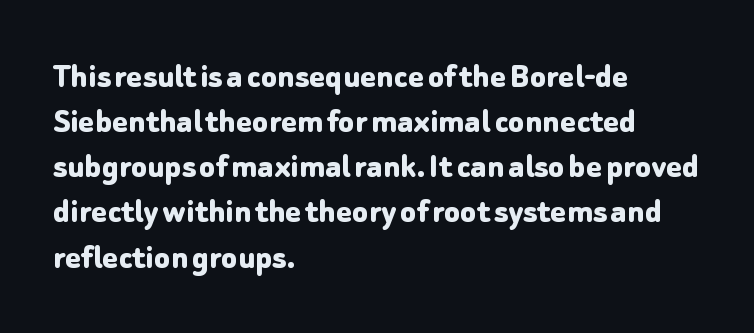
{"serif": "no", "italic": "no", "bold": "yes", "weight": "bold", "width": "normal", "stroke_contrast": "low", "x_height": "medium", "monospaced": "no", "underline": "no", "align": "left", "line_spacing_ratio": 1.22, "letter_spacing": "normal", "letter_spacing_em": 0.0, "glyph_px": 37}
